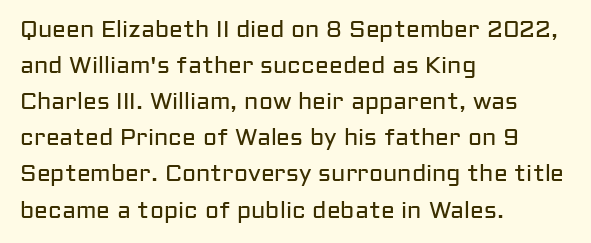
{"italic": "no", "bold": "no", "underline": "no", "align": "left", "line_spacing": "normal", "line_spacing_ratio": 1.57, "letter_spacing": "normal", "letter_spacing_em": 0.0, "glyph_px": 23}
